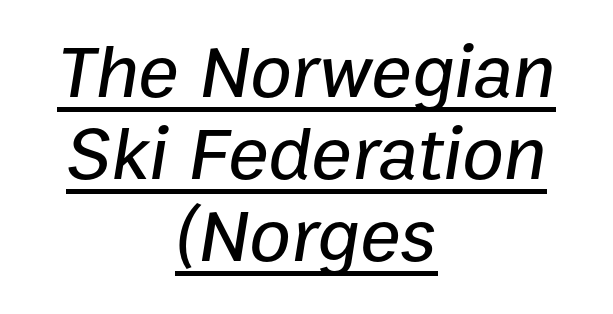
{"italic": "yes", "lean": "right", "slant_degrees": 9, "width": "normal", "stroke_contrast": "low", "x_height": "medium", "monospaced": "no", "underline": "yes", "align": "center", "line_spacing": "tight", "line_spacing_ratio": 1.08, "letter_spacing": "normal", "letter_spacing_em": 0.0, "glyph_px": 76}
